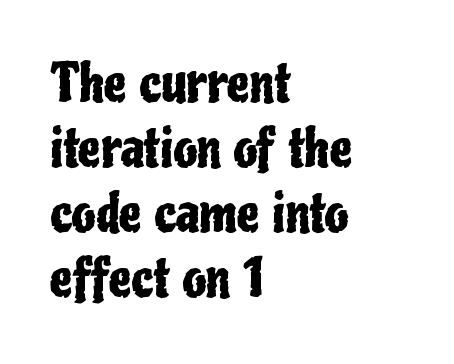
The image shows 52 px condensed sans-serif type, upright; set left-aligned, normal line spacing (1.25x), normal letter spacing, not underlined; low stroke contrast and a medium x-height.
